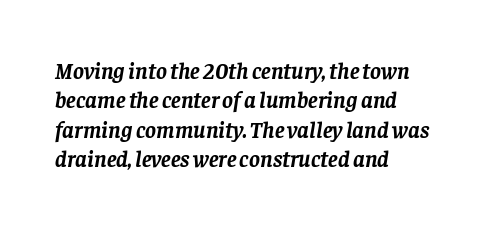
Q: Is the text bold? A: Yes.
Q: Is the text italic (slanted)? A: Yes, it leans right by about 8 degrees.
Q: Is the text underlined? A: No.
Q: How is the paragraph aligned? A: Left-aligned.
Q: Is the spacing between letters normal or unusually wide? A: Normal.
Q: Is the spacing between lines tight, normal or loose? A: Normal.
